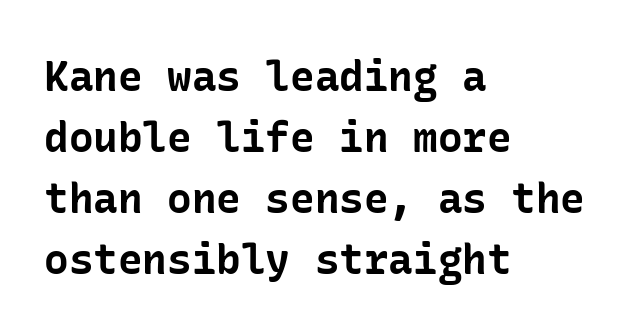
{"serif": "no", "italic": "no", "bold": "yes", "weight": "bold", "width": "normal", "stroke_contrast": "low", "x_height": "medium", "underline": "no", "align": "left", "line_spacing": "normal", "line_spacing_ratio": 1.49, "letter_spacing": "normal", "letter_spacing_em": 0.0, "glyph_px": 41}
